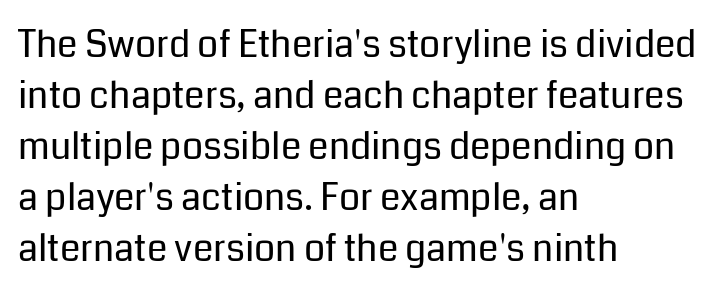
The image shows 37 px regular-weight sans-serif type, upright; set left-aligned, normal line spacing (1.38x), normal letter spacing, not underlined; low stroke contrast and a medium x-height.
